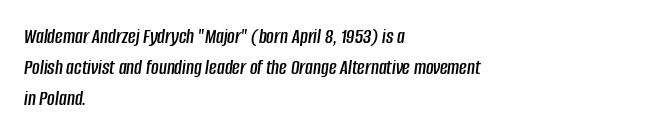
Typeset ragged right — the left edge is the straight one. Slanted lettering throughout. Rows of type keep a routine distance in the vertical direction. Unmarked baselines from the first word to the last. Words appear dense and cohesive because spacing is normal.
